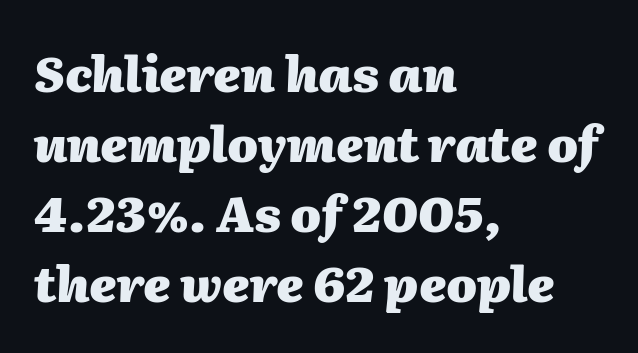
{"italic": "yes", "lean": "right", "slant_degrees": 2, "bold": "yes", "weight": "heavy", "width": "normal", "stroke_contrast": "medium", "x_height": "medium", "monospaced": "no", "underline": "no", "align": "left", "line_spacing": "normal", "line_spacing_ratio": 1.43, "letter_spacing": "normal", "letter_spacing_em": 0.0, "glyph_px": 49}
